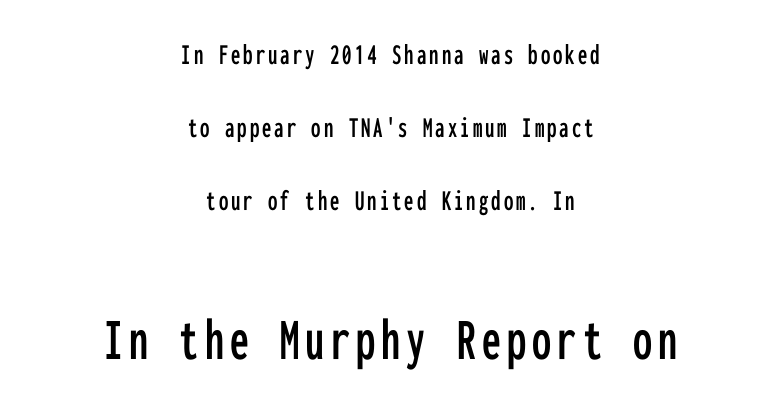
The image shows 61 px condensed sans-serif type, upright, monospaced; set centered, loose line spacing (2.44x), not underlined; the second (bottom) block is 2.03x larger; low stroke contrast and a medium x-height.
